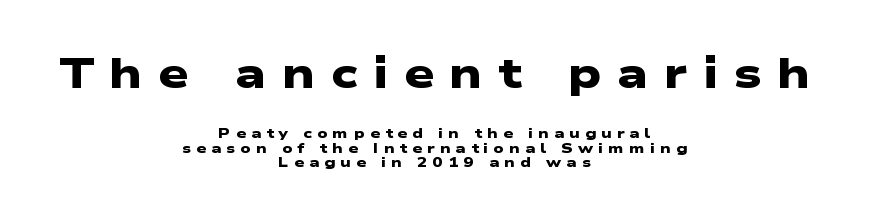
Q: Is the text bold? A: Yes.
Q: Is the typeface a serif or a sans-serif typeface? A: Sans-serif.
Q: Is the text underlined? A: No.
Q: How is the paragraph aligned? A: Centered.
Q: Is the spacing between letters normal or unusually wide? A: Unusually wide.
Q: Is the spacing between lines tight, normal or loose? A: Tight.
Q: Which block of text is set in a larger size, the first (top) or the second (bottom)? A: The first (top) one.
Q: Width (condensed, normal, or wide)? A: Wide.
Q: Stroke contrast? A: Low.
Q: x-height? A: Medium.
Q: Monospaced? A: No.
